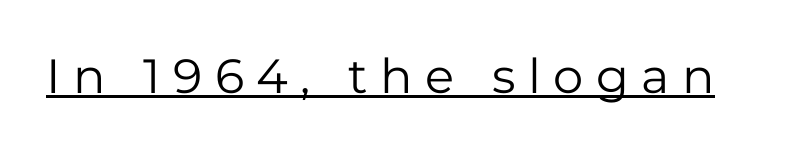
The image shows 48 px regular-weight sans-serif type, upright; set unusually wide letter spacing (+0.26 em), underlined; low stroke contrast and a medium x-height.
